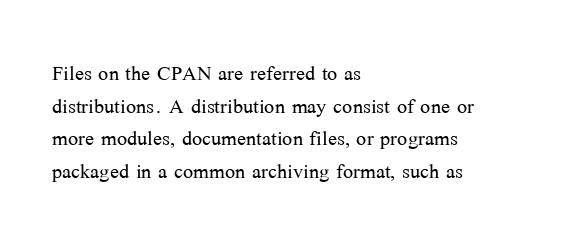
Q: Is the text bold? A: No.
Q: Is the text italic (slanted)? A: No, it is upright.
Q: Is the text underlined? A: No.
Q: How is the paragraph aligned? A: Left-aligned.
Q: Is the spacing between letters normal or unusually wide? A: Normal.
